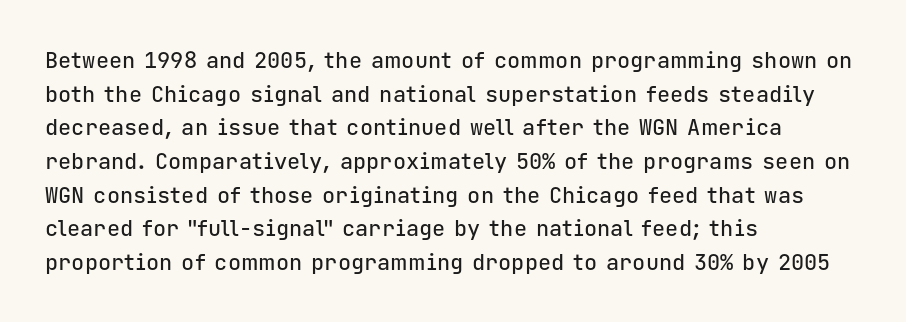
Q: Is the text italic (slanted)? A: No, it is upright.
Q: Is the text underlined? A: No.
Q: How is the paragraph aligned? A: Left-aligned.
Q: Is the spacing between letters normal or unusually wide? A: Normal.
Q: Is the spacing between lines tight, normal or loose? A: Normal.
